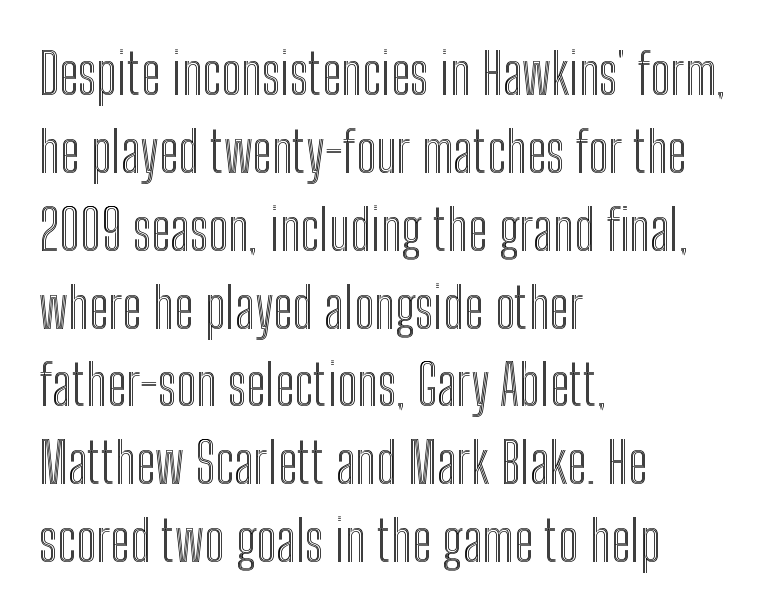
Q: Is the text italic (slanted)? A: No, it is upright.
Q: Is the text underlined? A: No.
Q: How is the paragraph aligned? A: Left-aligned.
Q: Is the spacing between letters normal or unusually wide? A: Normal.
Q: Is the spacing between lines tight, normal or loose? A: Normal.
Q: Width (condensed, normal, or wide)? A: Condensed.
Q: x-height? A: Medium.
Q: Monospaced? A: No.
